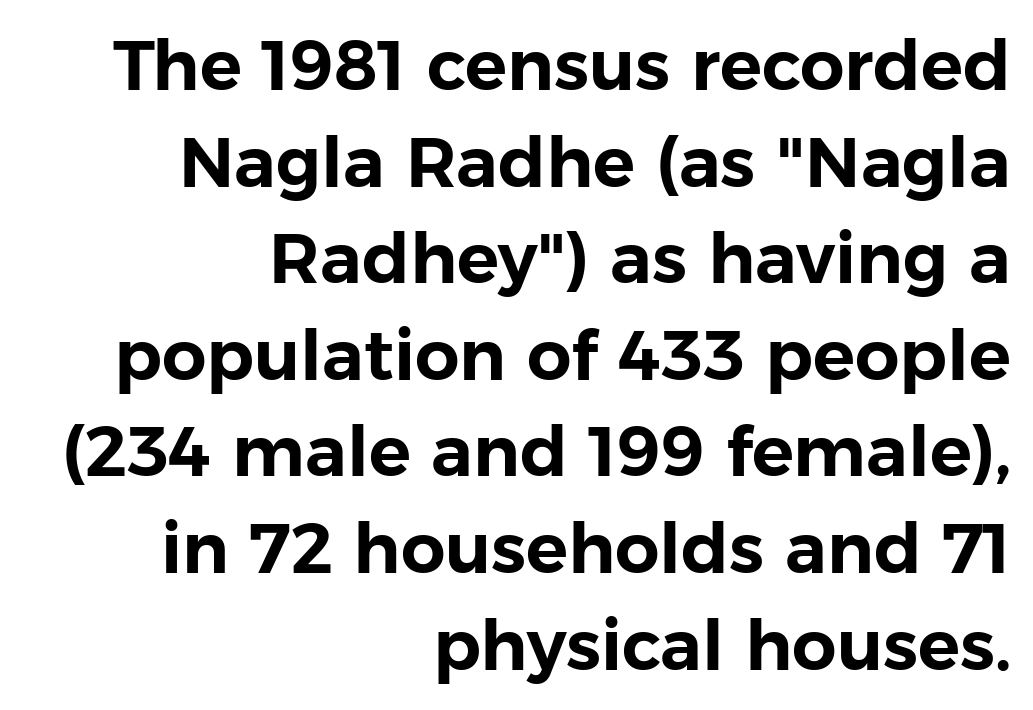
Q: Is the text italic (slanted)? A: No, it is upright.
Q: Is the typeface a serif or a sans-serif typeface? A: Sans-serif.
Q: Is the text underlined? A: No.
Q: How is the paragraph aligned? A: Right-aligned.
Q: Is the spacing between letters normal or unusually wide? A: Normal.
Q: Is the spacing between lines tight, normal or loose? A: Normal.
Q: Width (condensed, normal, or wide)? A: Normal.
Q: Stroke contrast? A: Low.
Q: x-height? A: Medium.
Q: Monospaced? A: No.
